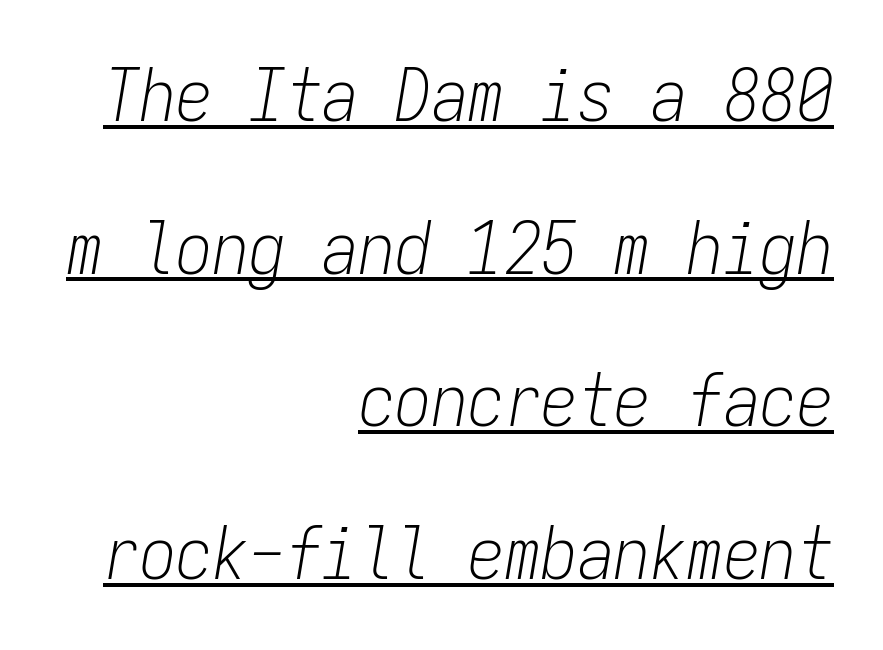
The image shows 73 px light, condensed type, italic (leaning right), monospaced; set right-aligned, loose line spacing (2.09x), normal letter spacing, underlined; low stroke contrast and a medium x-height.
